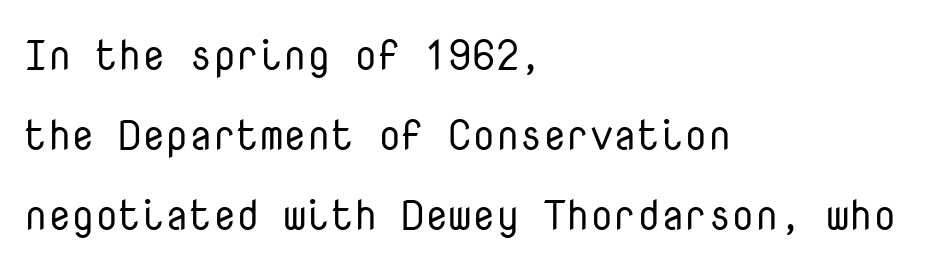
Weight: not bold — regular or lighter. The zone under the glyphs is completely vacant. The font family rendered here belongs to the sans-serif group. The face used here is monospaced, like something from a code editor. Vertically, the passage feels expansive, rows floating well apart.
